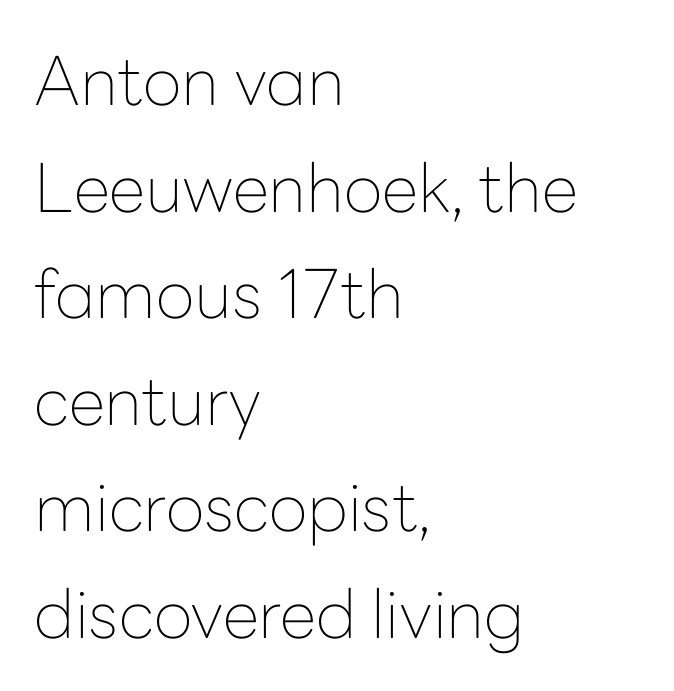
The image shows 67 px thin sans-serif type, upright; set left-aligned, normal line spacing (1.59x), normal letter spacing, not underlined; low stroke contrast and a medium x-height.
